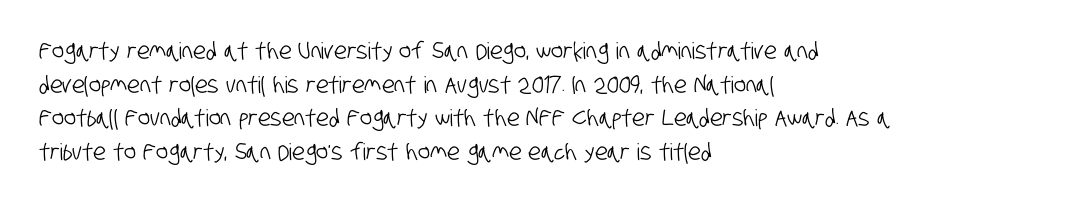
Q: Is the text underlined? A: No.
Q: How is the paragraph aligned? A: Left-aligned.
Q: Is the spacing between letters normal or unusually wide? A: Normal.
Q: Is the spacing between lines tight, normal or loose? A: Normal.
